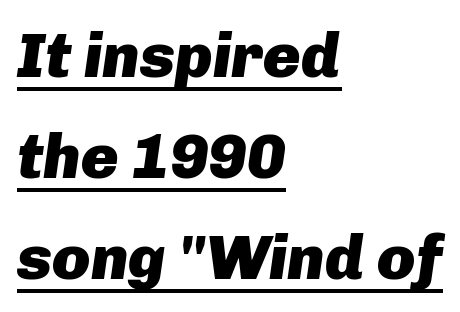
Q: Is the text bold? A: Yes.
Q: Is the text italic (slanted)? A: Yes, it leans right by about 8 degrees.
Q: Is the text underlined? A: Yes.
Q: How is the paragraph aligned? A: Left-aligned.
Q: Is the spacing between letters normal or unusually wide? A: Normal.
Q: Is the spacing between lines tight, normal or loose? A: Normal.
Q: Width (condensed, normal, or wide)? A: Normal.
Q: Stroke contrast? A: Low.
Q: x-height? A: Medium.
Q: Monospaced? A: No.
